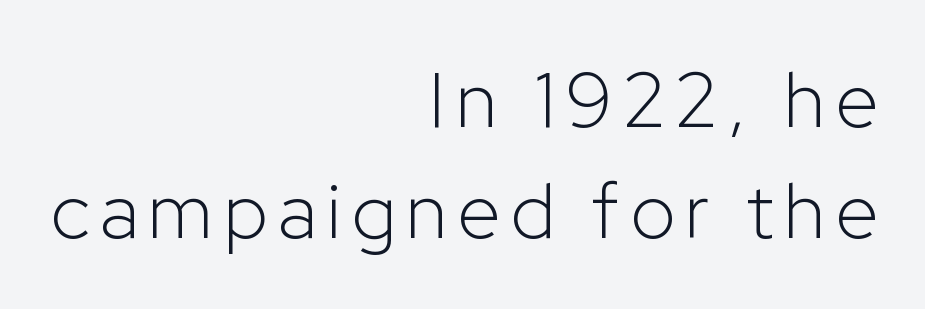
The image shows 78 px light sans-serif type, upright; set right-aligned, normal line spacing (1.42x), not underlined; low stroke contrast and a medium x-height.
